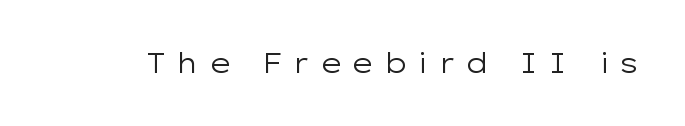
The image shows 27 px text type, upright; set unusually wide letter spacing (+0.33 em), not underlined.
